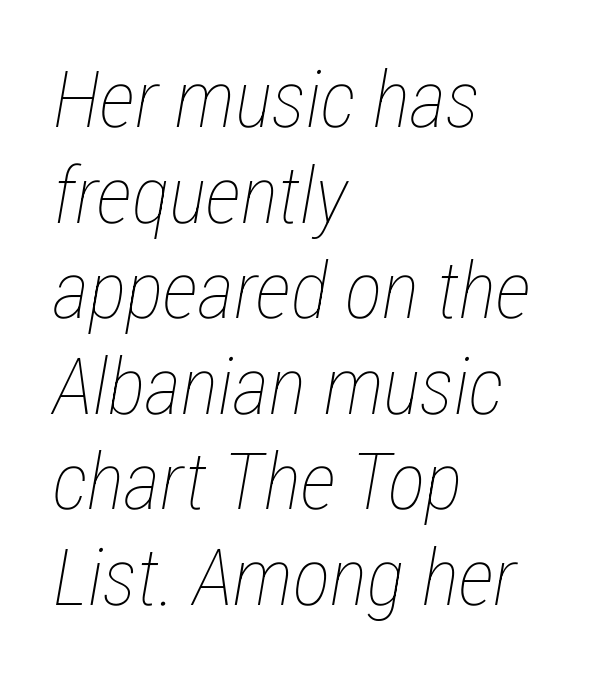
Varying glyph widths throughout — classic text-font behaviour. The strip under each line holds only bare page. If you drew a line through each stem, it would be angled. The cut favours lightness, reaching ordinary text weight at its darkest. Teacher's note: observe the even left margin — that is flush-left alignment.
